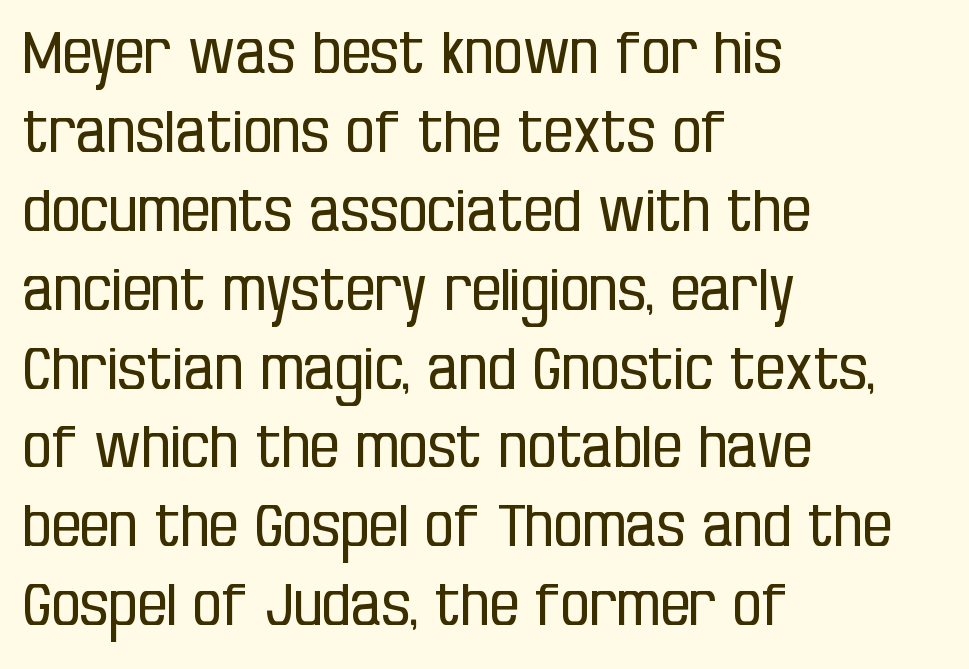
{"serif": "no", "italic": "no", "bold": "no", "weight": "regular", "width": "condensed", "stroke_contrast": "low", "x_height": "large", "monospaced": "no", "underline": "no", "align": "left", "line_spacing": "normal", "line_spacing_ratio": 1.36, "letter_spacing": "normal", "letter_spacing_em": 0.0, "glyph_px": 58}
